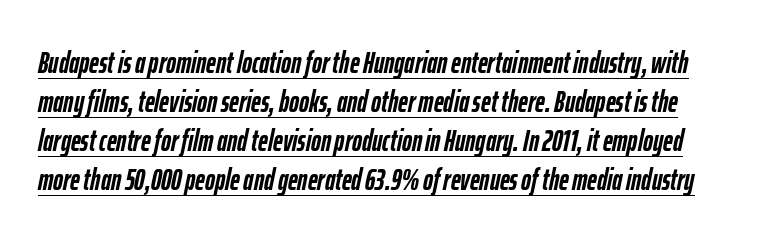
{"italic": "yes", "lean": "right", "slant_degrees": 12, "bold": "yes", "weight": "semibold", "width": "condensed", "stroke_contrast": "low", "x_height": "medium", "monospaced": "no", "underline": "yes", "line_spacing": "normal", "line_spacing_ratio": 1.3, "letter_spacing": "normal", "letter_spacing_em": 0.0, "glyph_px": 30}
